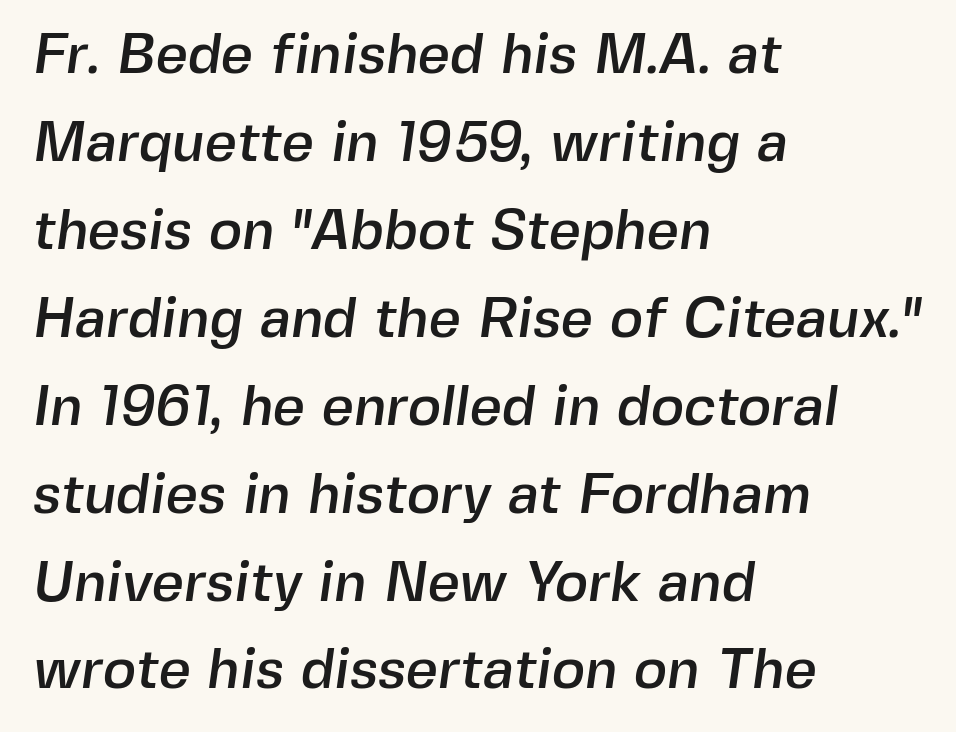
The image shows 56 px sans-serif type; set left-aligned, normal line spacing (1.57x), normal letter spacing, not underlined; a medium x-height.
